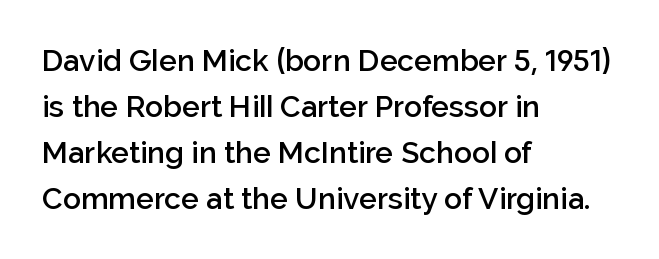
The image shows 30 px semibold sans-serif type, upright; set left-aligned, normal line spacing (1.53x), normal letter spacing, not underlined; low stroke contrast and a medium x-height.
